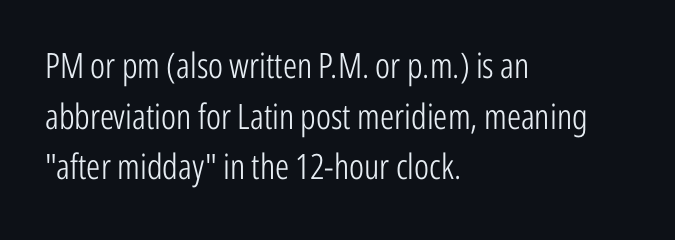
Q: Is the text bold? A: No.
Q: Is the text italic (slanted)? A: No, it is upright.
Q: Is the typeface a serif or a sans-serif typeface? A: Sans-serif.
Q: Is the text underlined? A: No.
Q: How is the paragraph aligned? A: Left-aligned.
Q: Is the spacing between letters normal or unusually wide? A: Normal.
Q: Is the spacing between lines tight, normal or loose? A: Normal.
Q: Width (condensed, normal, or wide)? A: Condensed.
Q: Stroke contrast? A: Low.
Q: x-height? A: Medium.
Q: Monospaced? A: No.
